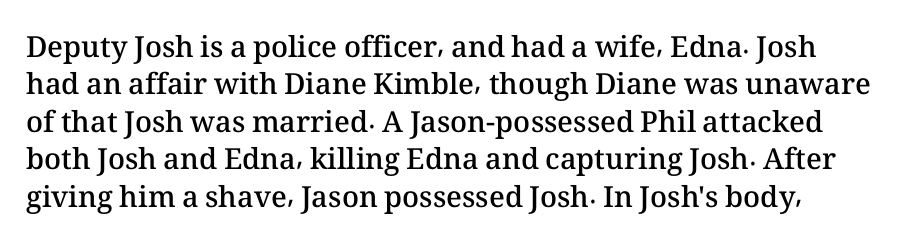
{"italic": "no", "bold": "semi", "weight": "semibold", "width": "normal", "stroke_contrast": "medium", "x_height": "medium", "monospaced": "no", "underline": "no", "line_spacing": "normal", "line_spacing_ratio": 1.29, "letter_spacing": "normal", "letter_spacing_em": 0.0, "glyph_px": 29}
